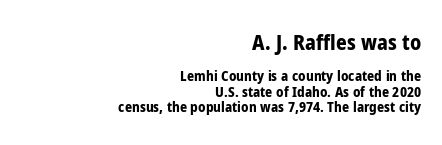
The image shows 21 px bold type, upright; set right-aligned, tight line spacing (1.11x), normal letter spacing, not underlined; the first (top) block is 1.5x larger.
